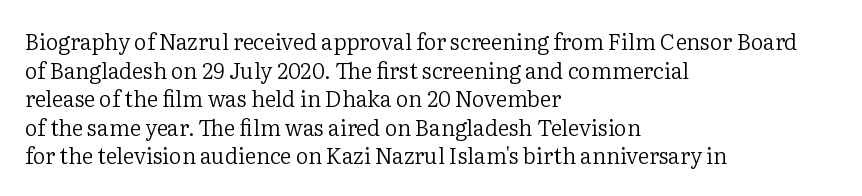
{"italic": "no", "bold": "no", "underline": "no", "align": "left", "line_spacing": "normal", "line_spacing_ratio": 1.3, "letter_spacing": "normal", "letter_spacing_em": 0.0, "glyph_px": 22}
